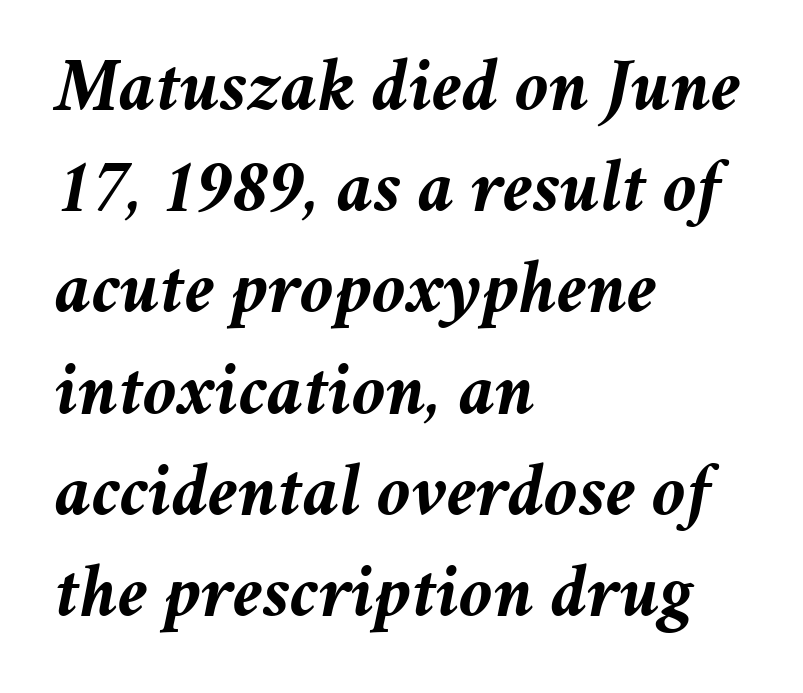
Whoever set this chose a conventional vertical rhythm. Every letter is thick-stroked: bold, no question. Designer's note — italics engaged. Nothing unusual about the tracking: characters are spaced as the font intends. Descender tails drop into unmarked territory.
